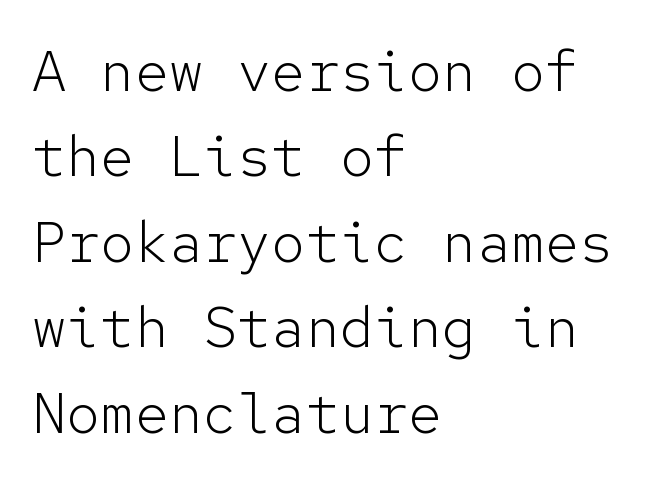
Q: Is the text bold? A: No.
Q: Is the text italic (slanted)? A: No, it is upright.
Q: Is the typeface a serif or a sans-serif typeface? A: Sans-serif.
Q: Is the text underlined? A: No.
Q: How is the paragraph aligned? A: Left-aligned.
Q: Is the spacing between letters normal or unusually wide? A: Normal.
Q: Is the spacing between lines tight, normal or loose? A: Normal.
Q: Width (condensed, normal, or wide)? A: Normal.
Q: Stroke contrast? A: Low.
Q: x-height? A: Medium.
Q: Monospaced? A: Yes.
